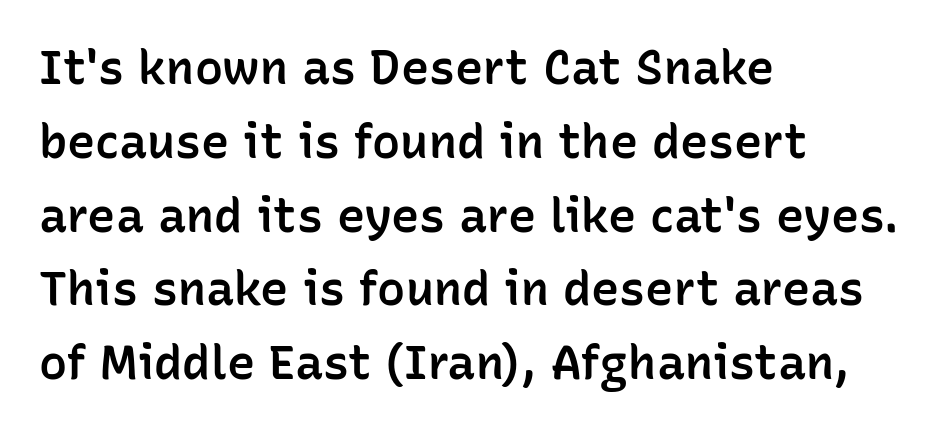
{"serif": "no", "italic": "no", "bold": "semi", "weight": "semibold", "width": "normal", "stroke_contrast": "low", "x_height": "medium", "monospaced": "no", "underline": "no", "align": "left", "line_spacing": "normal", "line_spacing_ratio": 1.57, "letter_spacing": "normal", "letter_spacing_em": 0.0, "glyph_px": 47}
